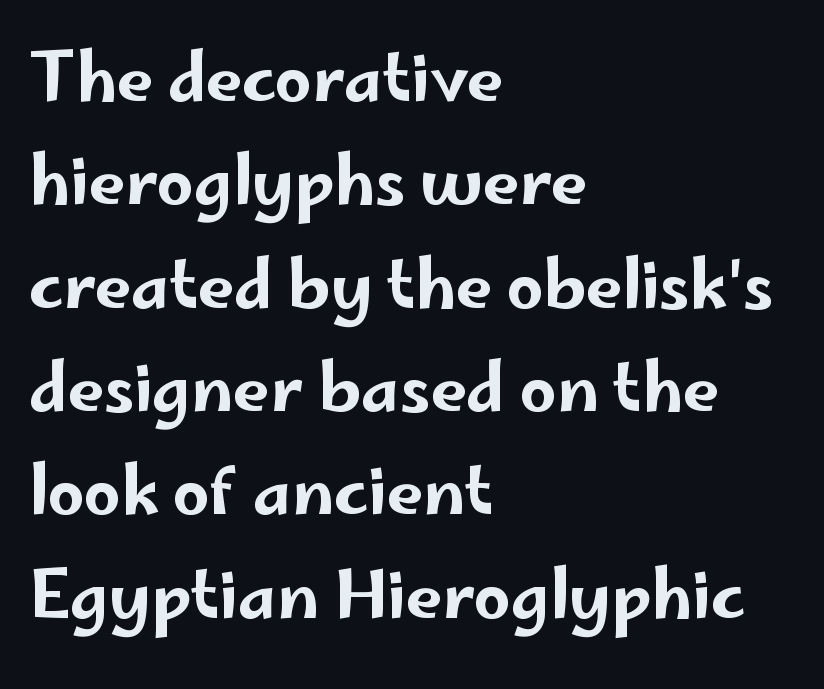
{"serif": "no", "italic": "no", "width": "wide", "stroke_contrast": "low", "x_height": "small", "monospaced": "no", "underline": "no", "align": "left", "line_spacing": "normal", "line_spacing_ratio": 1.59, "letter_spacing": "normal", "letter_spacing_em": 0.0, "glyph_px": 65}
